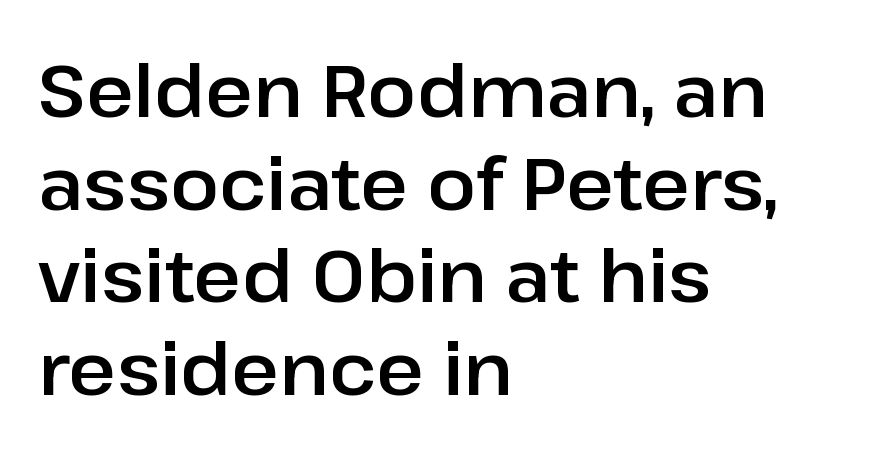
The image shows 73 px sans-serif type, upright; set left-aligned, normal line spacing (1.27x), normal letter spacing, not underlined; low stroke contrast and a medium x-height.
